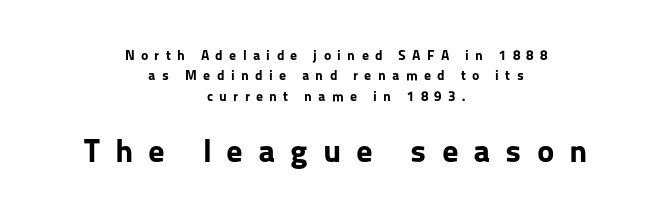
The image shows 33 px bold sans-serif type, upright; set centered, normal line spacing (1.46x), unusually wide letter spacing (+0.45 em), not underlined; the second (bottom) block is 2.36x larger; low stroke contrast and a medium x-height.
